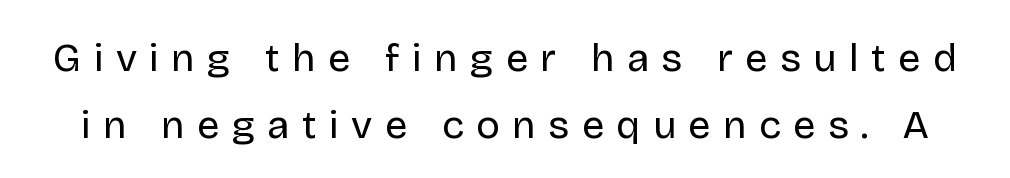
{"serif": "no", "italic": "no", "bold": "no", "weight": "regular", "width": "normal", "stroke_contrast": "low", "x_height": "large", "monospaced": "no", "underline": "no", "line_spacing": "normal", "line_spacing_ratio": 1.67, "letter_spacing": "wide", "letter_spacing_em": 0.31, "glyph_px": 40}
